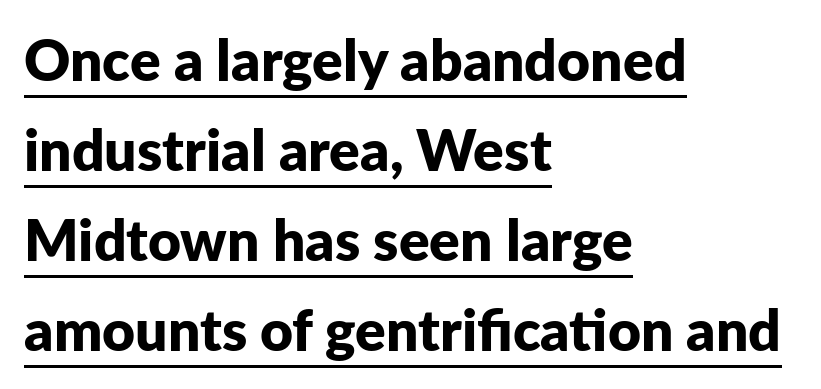
The image shows 57 px bold sans-serif type, upright; set left-aligned, normal line spacing (1.58x), normal letter spacing, underlined; low stroke contrast and a medium x-height.
